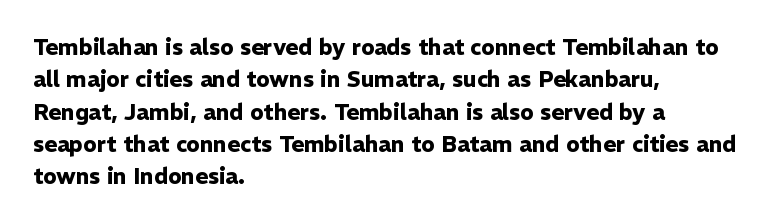
This block has exactly the height ordinary leading produces. A roman cut, with each character standing at attention. Typesetter's note: full bold, strokes at maximum text heaviness. The rendering anchors every line to the left-hand side.
